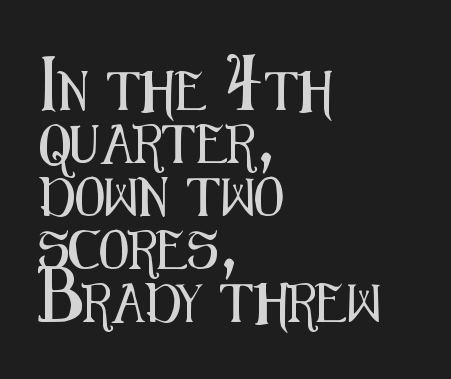
{"italic": "no", "width": "condensed", "stroke_contrast": "medium", "x_height": "medium", "monospaced": "no", "underline": "no", "align": "left", "line_spacing": "normal", "line_spacing_ratio": 1.36, "letter_spacing": "normal", "letter_spacing_em": 0.0, "glyph_px": 39}
